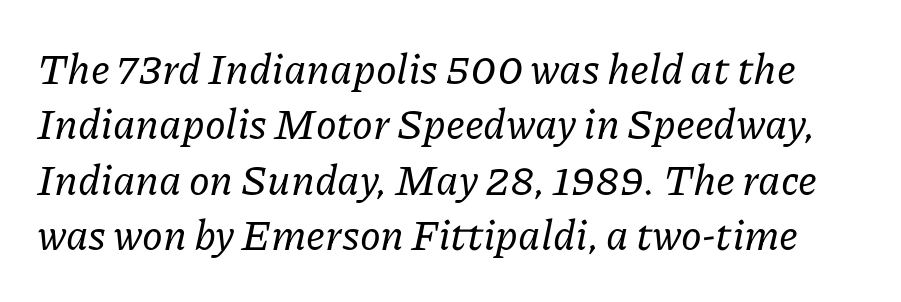
{"serif": "yes", "italic": "yes", "lean": "right", "slant_degrees": 11, "width": "normal", "stroke_contrast": "low", "x_height": "medium", "monospaced": "no", "underline": "no", "line_spacing": "normal", "line_spacing_ratio": 1.32, "letter_spacing": "normal", "letter_spacing_em": 0.0, "glyph_px": 42}
